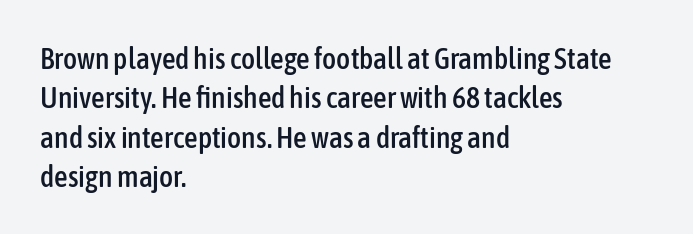
The image shows 30 px condensed sans-serif type, upright; set left-aligned, normal line spacing (1.31x), normal letter spacing, not underlined; low stroke contrast and a medium x-height.
